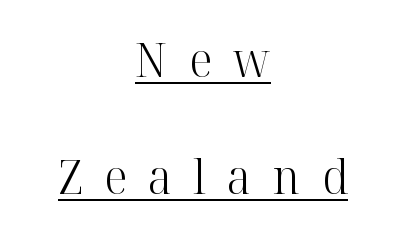
Q: Is the text bold? A: No.
Q: Is the text italic (slanted)? A: No, it is upright.
Q: Is the typeface a serif or a sans-serif typeface? A: Serif.
Q: Is the text underlined? A: Yes.
Q: How is the paragraph aligned? A: Centered.
Q: Is the spacing between letters normal or unusually wide? A: Unusually wide.
Q: Is the spacing between lines tight, normal or loose? A: Loose.
Q: Width (condensed, normal, or wide)? A: Normal.
Q: Stroke contrast? A: High.
Q: x-height? A: Medium.
Q: Monospaced? A: No.
